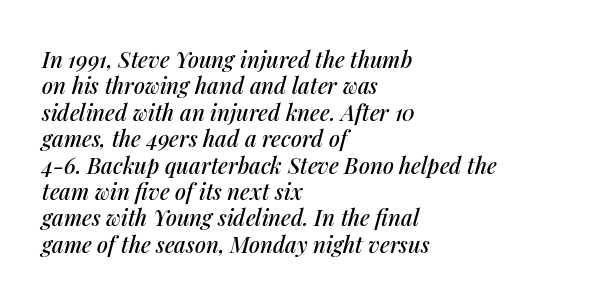
Teacher's note: observe the even left margin — that is flush-left alignment. The specimen reads as italic at a glance. Lines of text with bare space underneath. Default kerning and tracking; the words read as compact shapes.
